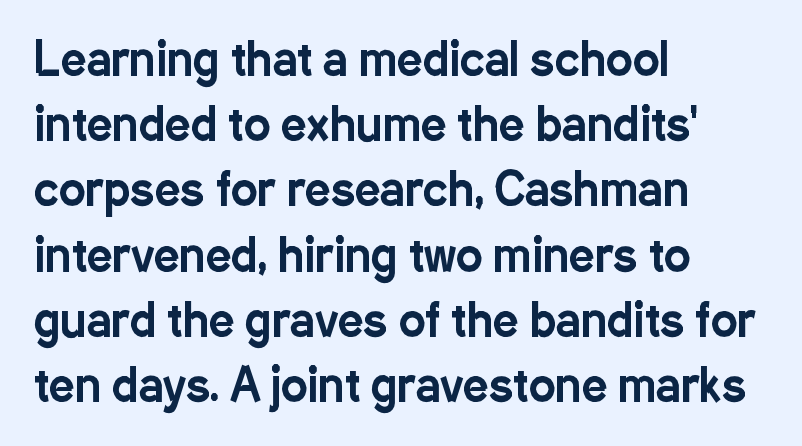
You could not count columns in this text — the font is proportionally spaced. The line-height multiplier appears to be the usual default. Unmarked baselines from the first word to the last. Tracking here is standard; glyphs follow each other at the usual distance.
